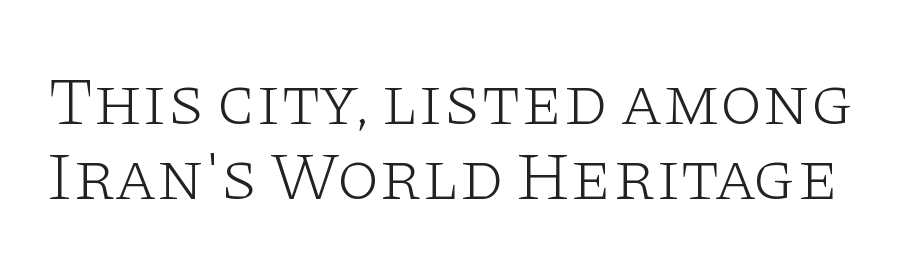
Q: Is the text bold? A: No.
Q: Is the text italic (slanted)? A: No, it is upright.
Q: Is the typeface a serif or a sans-serif typeface? A: Serif.
Q: Is the text underlined? A: No.
Q: Is the spacing between letters normal or unusually wide? A: Normal.
Q: Is the spacing between lines tight, normal or loose? A: Tight.
Q: Width (condensed, normal, or wide)? A: Wide.
Q: Stroke contrast? A: Low.
Q: x-height? A: Large.
Q: Monospaced? A: No.
